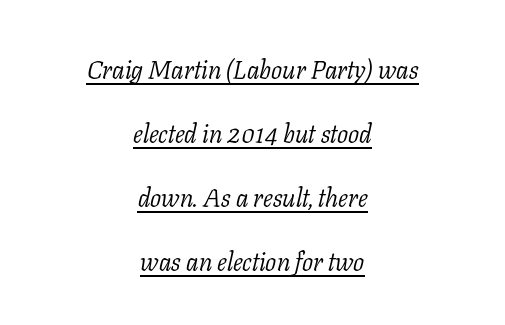
The image shows 26 px text type, italic (leaning right); set centered, loose line spacing (2.46x), normal letter spacing, underlined.
